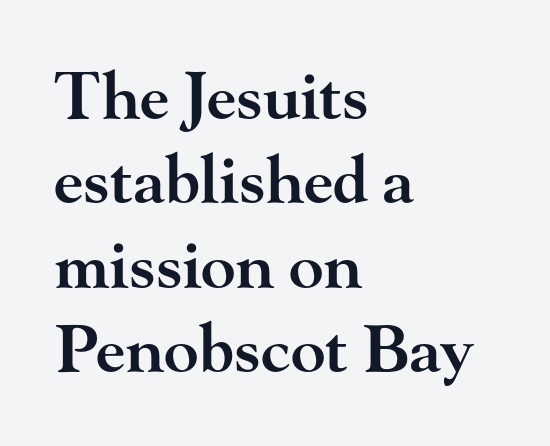
{"serif": "yes", "italic": "no", "bold": "semi", "weight": "semibold", "width": "wide", "stroke_contrast": "high", "x_height": "small", "monospaced": "no", "underline": "no", "align": "left", "line_spacing": "normal", "line_spacing_ratio": 1.3, "letter_spacing": "normal", "letter_spacing_em": 0.0, "glyph_px": 65}
